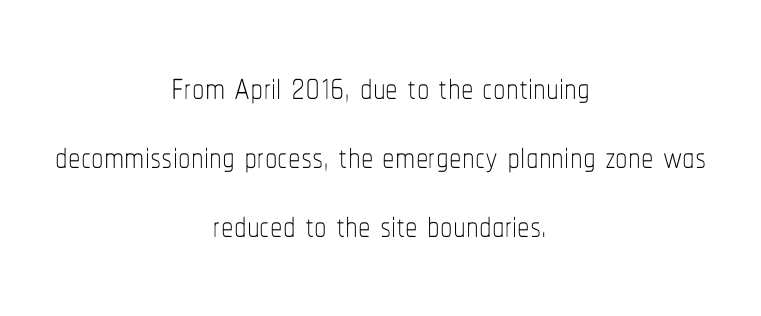
The image shows 50 px thin, condensed type, upright; set centered, normal line spacing (1.38x), normal letter spacing, not underlined; low stroke contrast and a medium x-height.
